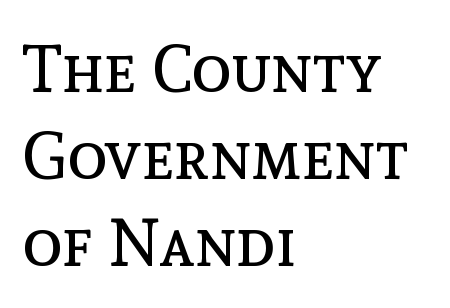
{"italic": "no", "bold": "no", "weight": "regular", "width": "normal", "x_height": "medium", "monospaced": "no", "underline": "no", "align": "left", "line_spacing": "normal", "line_spacing_ratio": 1.3, "letter_spacing": "normal", "letter_spacing_em": 0.0, "glyph_px": 67}
